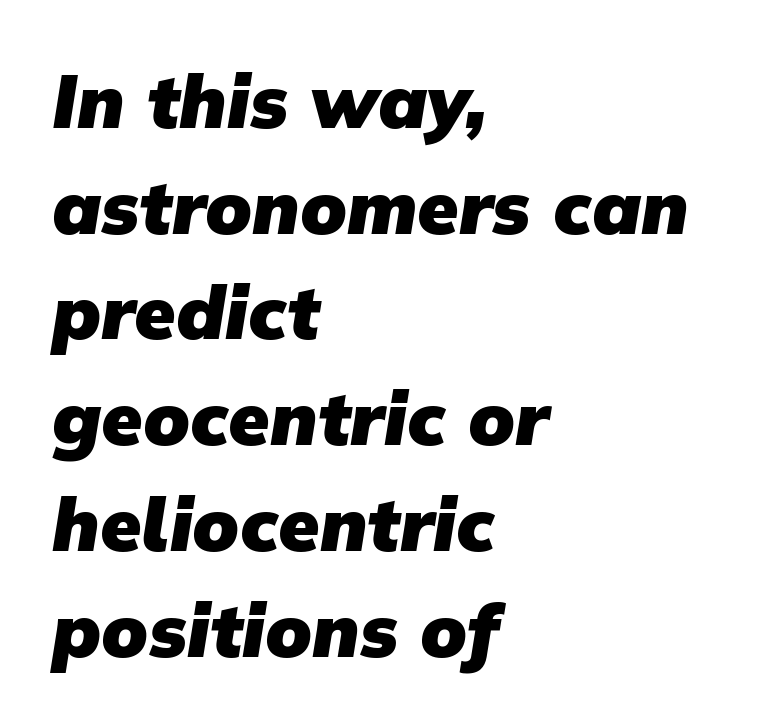
Is this a sans? Yes — the strokes have no serifs. As a designer I'd log this as weight 700, bold. The gaps between neighbouring characters are ordinary and unremarkable. Check the space under the baseline: it is left empty.
